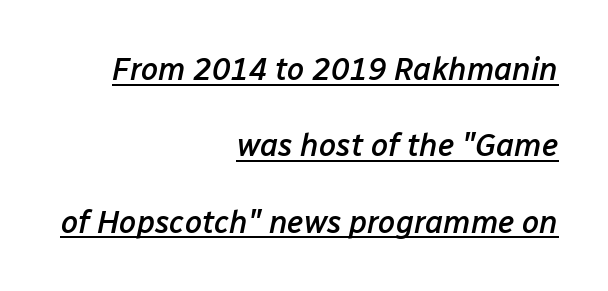
The string is rendered with underlining switched on. The glyphs look as if they've been sheared to an angle. If you drew a ruler down the right edge, every line would touch it. Character widths vary here, with narrow letters taking less room than wide ones. This rendering leaves character spacing at its baseline value.
